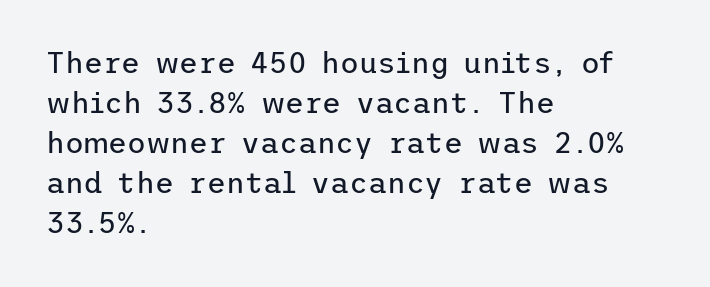
Q: Is the text bold? A: No.
Q: Is the text italic (slanted)? A: No, it is upright.
Q: Is the typeface a serif or a sans-serif typeface? A: Sans-serif.
Q: Is the text underlined? A: No.
Q: How is the paragraph aligned? A: Left-aligned.
Q: Is the spacing between letters normal or unusually wide? A: Normal.
Q: Is the spacing between lines tight, normal or loose? A: Normal.
Q: Width (condensed, normal, or wide)? A: Normal.
Q: Stroke contrast? A: Low.
Q: x-height? A: Medium.
